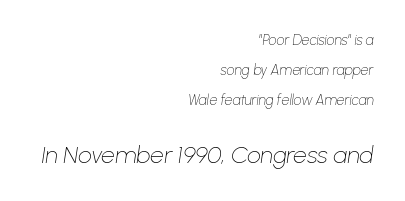
The image shows 24 px text type, italic (leaning right); set right-aligned, loose line spacing (2.14x), normal letter spacing, not underlined; the second (bottom) block is 1.71x larger.
